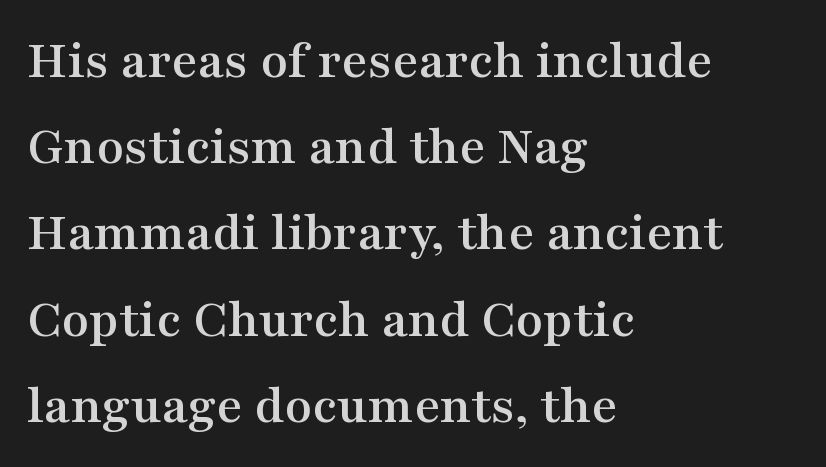
{"serif": "yes", "italic": "no", "width": "wide", "stroke_contrast": "medium", "x_height": "medium", "monospaced": "no", "underline": "no", "align": "left", "line_spacing": "normal", "line_spacing_ratio": 1.54, "letter_spacing": "normal", "letter_spacing_em": 0.0, "glyph_px": 56}
